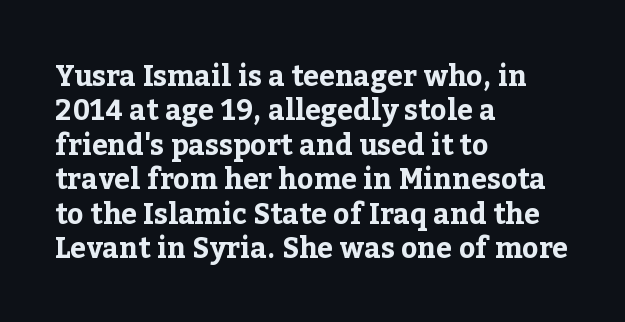
Think of a printed novel: that variable character pitch is what you see here. The space directly below the letters is spotless. In terms of posture, this sample is upright. The setting favours the left margin, as ordinary paragraphs usually do. Look at the tracking — it's just the regular setting, nothing added.
